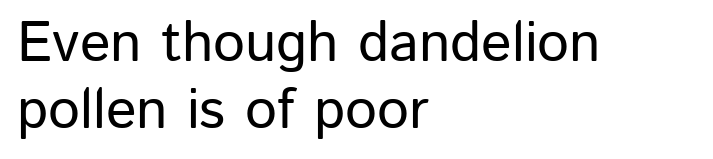
The image shows 57 px sans-serif type, upright; set left-aligned, line spacing 1.17x, normal letter spacing, not underlined; low stroke contrast and a medium x-height.
